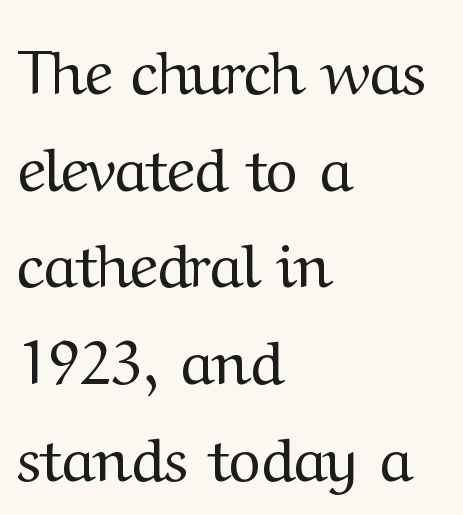
The type is set solid horizontally, with unmodified tracking. Every character sits straight up, as roman type does. This sample has the flowing, uneven cadence of proportional lettering. The line-height multiplier appears to be the usual default. No extra ink here — the face is not bold. Font category for this specimen: serif.
